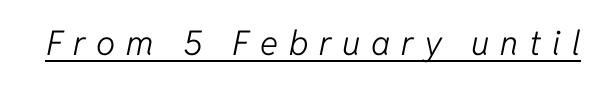
The letters are spread apart with noticeably loose tracking. Like a heading marked for emphasis, these lines bear an underscore. The font's italic variant was chosen for this text. Counters stay open thanks to moderate or lighter strokes.
